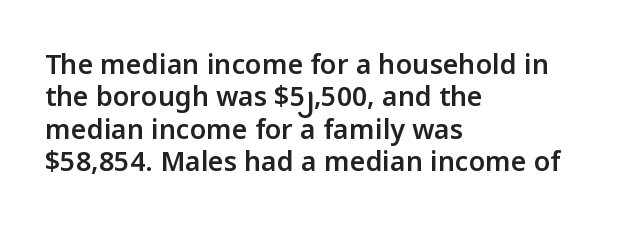
Q: Is the text bold? A: Semi-bold.
Q: Is the text italic (slanted)? A: No, it is upright.
Q: Is the text underlined? A: No.
Q: How is the paragraph aligned? A: Left-aligned.
Q: Is the spacing between letters normal or unusually wide? A: Normal.
